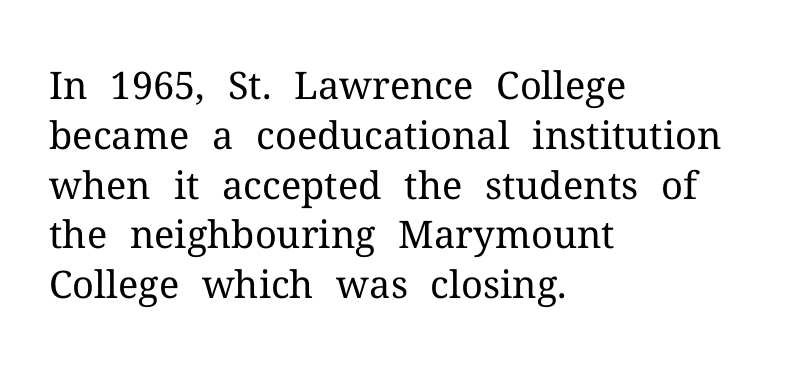
The image shows 38 px regular-weight serif type, upright; set left-aligned, normal line spacing (1.31x), normal letter spacing, not underlined; medium stroke contrast and a medium x-height.
